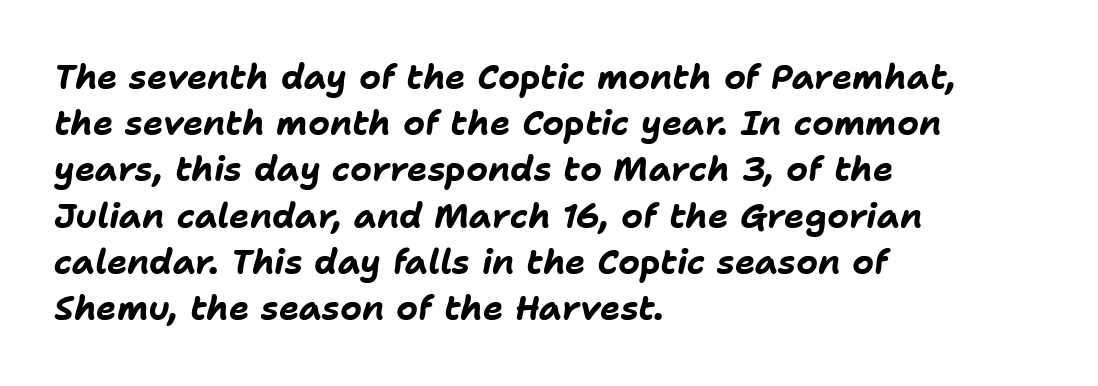
Clear beneath every line of the passage. The rendering keeps characters at their native spacing. In terms of leading, this rendering sits right in the middle. Designer's note — italics engaged.
